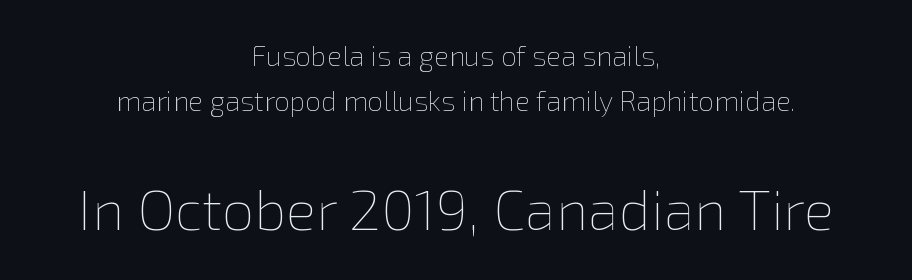
Q: Is the text bold? A: No.
Q: Is the text italic (slanted)? A: No, it is upright.
Q: Is the text underlined? A: No.
Q: How is the paragraph aligned? A: Centered.
Q: Is the spacing between letters normal or unusually wide? A: Normal.
Q: Is the spacing between lines tight, normal or loose? A: Normal.
Q: Which block of text is set in a larger size, the first (top) or the second (bottom)? A: The second (bottom) one.
Q: Width (condensed, normal, or wide)? A: Normal.
Q: Stroke contrast? A: Low.
Q: x-height? A: Medium.
Q: Monospaced? A: No.
